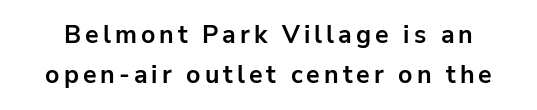
{"italic": "no", "bold": "yes", "underline": "no", "line_spacing": "normal", "line_spacing_ratio": 1.61, "glyph_px": 25}
